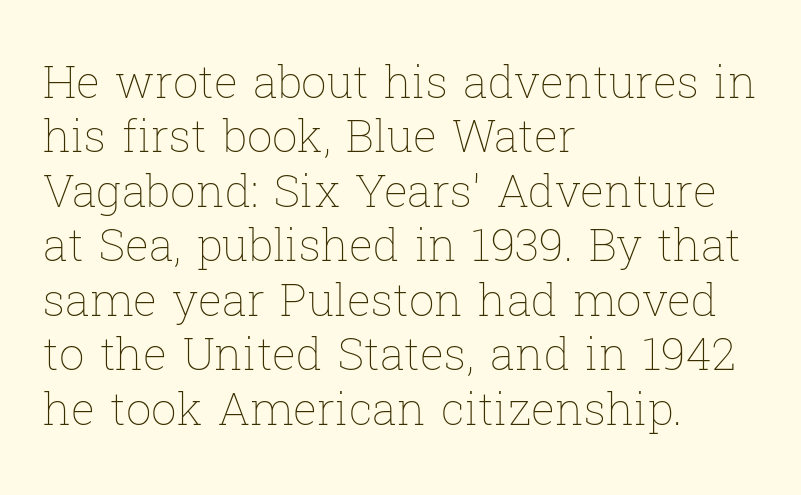
The characters are drawn with everyday or finer stroke widths. Line beginnings align vertically; line endings do not. Varying glyph widths throughout — classic text-font behaviour. Glyph-to-glyph distance matches everyday printed text. Ordinary non-slanted type is in use.
